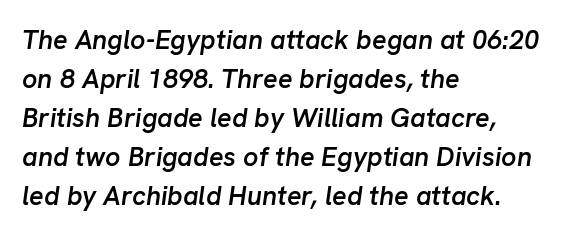
Q: Is the text bold? A: Semi-bold.
Q: Is the text italic (slanted)? A: Yes, it leans right by about 8 degrees.
Q: Is the text underlined? A: No.
Q: How is the paragraph aligned? A: Left-aligned.
Q: Is the spacing between letters normal or unusually wide? A: Normal.
Q: Is the spacing between lines tight, normal or loose? A: Normal.
